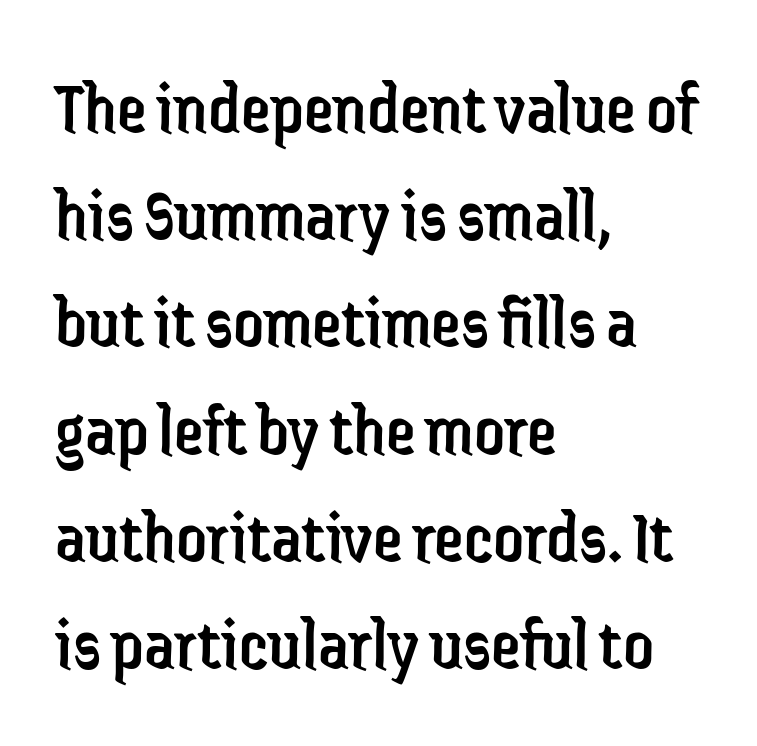
Q: Is the text bold? A: No.
Q: Is the text italic (slanted)? A: No, it is upright.
Q: Is the typeface a serif or a sans-serif typeface? A: Sans-serif.
Q: Is the text underlined? A: No.
Q: How is the paragraph aligned? A: Left-aligned.
Q: Is the spacing between letters normal or unusually wide? A: Normal.
Q: Is the spacing between lines tight, normal or loose? A: Normal.
Q: Width (condensed, normal, or wide)? A: Condensed.
Q: Stroke contrast? A: Low.
Q: x-height? A: Medium.
Q: Monospaced? A: No.
